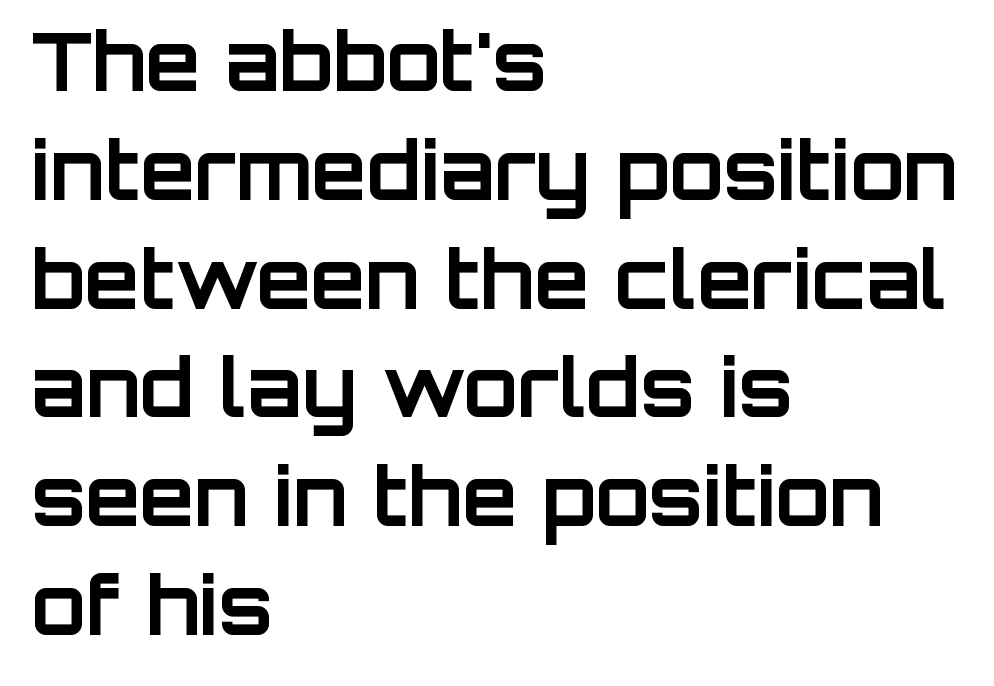
Q: Is the text bold? A: Yes.
Q: Is the text italic (slanted)? A: No, it is upright.
Q: Is the typeface a serif or a sans-serif typeface? A: Sans-serif.
Q: Is the text underlined? A: No.
Q: How is the paragraph aligned? A: Left-aligned.
Q: Is the spacing between letters normal or unusually wide? A: Normal.
Q: Is the spacing between lines tight, normal or loose? A: Normal.
Q: Width (condensed, normal, or wide)? A: Normal.
Q: Stroke contrast? A: Low.
Q: x-height? A: Large.
Q: Monospaced? A: No.
